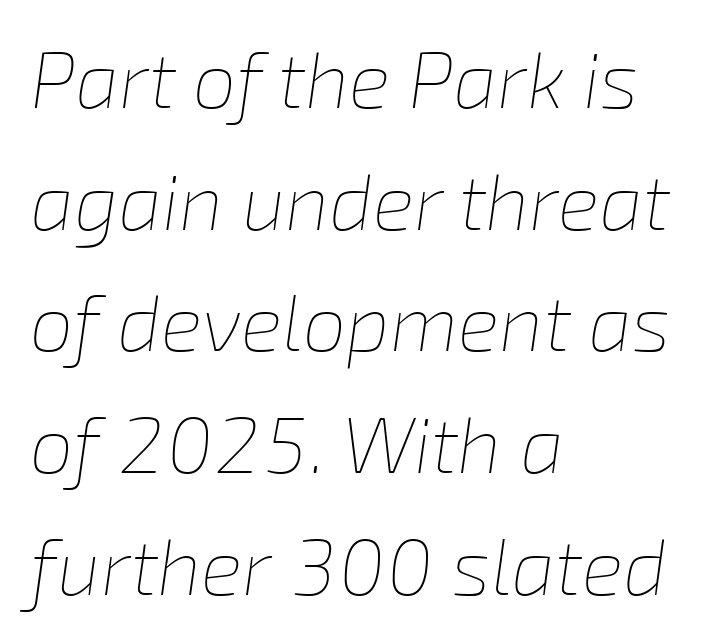
Q: Is the text bold? A: No.
Q: Is the text italic (slanted)? A: Yes, it leans right by about 8 degrees.
Q: Is the text underlined? A: No.
Q: How is the paragraph aligned? A: Left-aligned.
Q: Is the spacing between letters normal or unusually wide? A: Normal.
Q: Is the spacing between lines tight, normal or loose? A: Normal.
Q: Width (condensed, normal, or wide)? A: Normal.
Q: Stroke contrast? A: Low.
Q: x-height? A: Medium.
Q: Monospaced? A: No.
